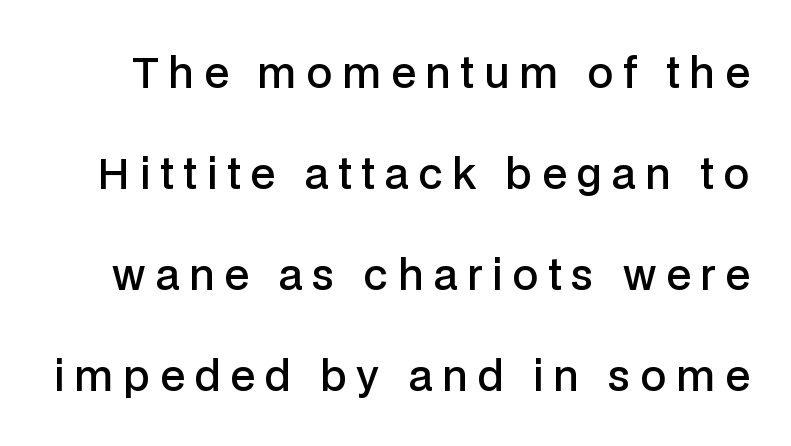
Q: Is the text bold? A: Semi-bold.
Q: Is the text italic (slanted)? A: No, it is upright.
Q: Is the typeface a serif or a sans-serif typeface? A: Sans-serif.
Q: Is the text underlined? A: No.
Q: Is the spacing between letters normal or unusually wide? A: Unusually wide.
Q: Is the spacing between lines tight, normal or loose? A: Loose.
Q: Width (condensed, normal, or wide)? A: Normal.
Q: Stroke contrast? A: Low.
Q: x-height? A: Medium.
Q: Monospaced? A: No.
